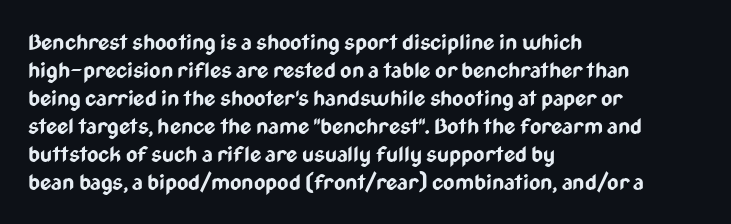
{"italic": "no", "bold": "yes", "underline": "no", "align": "left", "line_spacing": "normal", "line_spacing_ratio": 1.27, "letter_spacing": "normal", "letter_spacing_em": 0.0, "glyph_px": 22}
